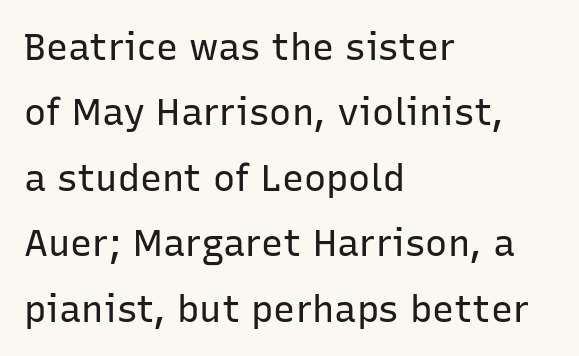
The image shows 37 px regular-weight sans-serif type, upright; set left-aligned, line spacing 1.77x, normal letter spacing, not underlined; low stroke contrast and a medium x-height.
